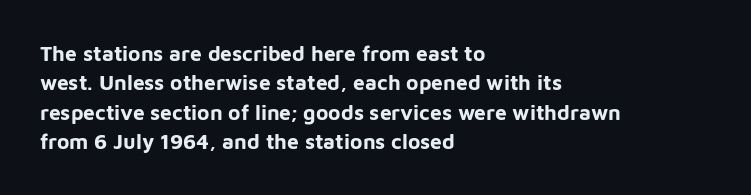
The image shows 21 px bold type, upright; set left-aligned, normal line spacing (1.4x), normal letter spacing, not underlined.
